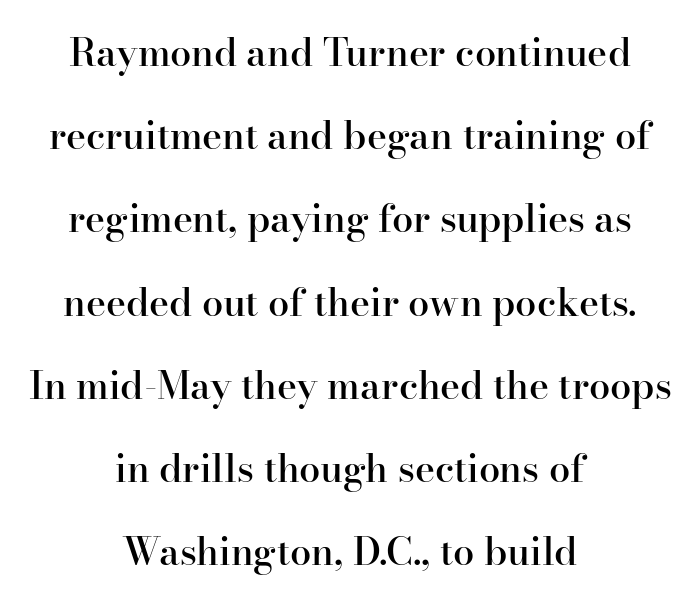
{"serif": "yes", "italic": "no", "bold": "semi", "weight": "semibold", "width": "normal", "stroke_contrast": "high", "x_height": "small", "monospaced": "no", "underline": "no", "align": "center", "line_spacing": "loose", "line_spacing_ratio": 2.19, "letter_spacing": "normal", "letter_spacing_em": 0.0, "glyph_px": 38}
